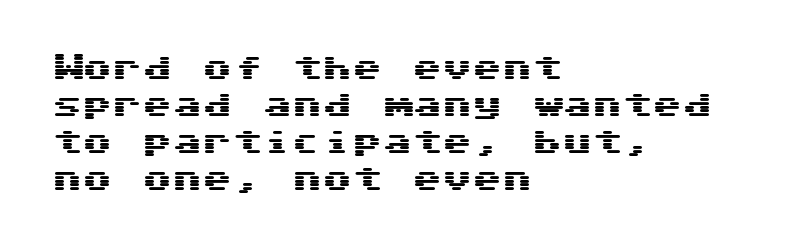
The area under the type is left untouched. Which margin do the lines hug? The left one — the right edge is uneven. Here the glyphs are tracked normally, forming tight word shapes. The axis of the letterforms is exactly vertical.
